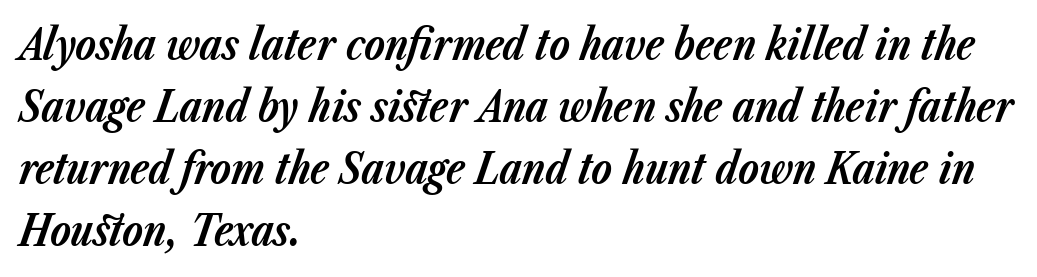
The image shows 42 px bold type, italic (leaning right); set left-aligned, normal line spacing (1.48x), normal letter spacing, not underlined; low stroke contrast and a medium x-height.
